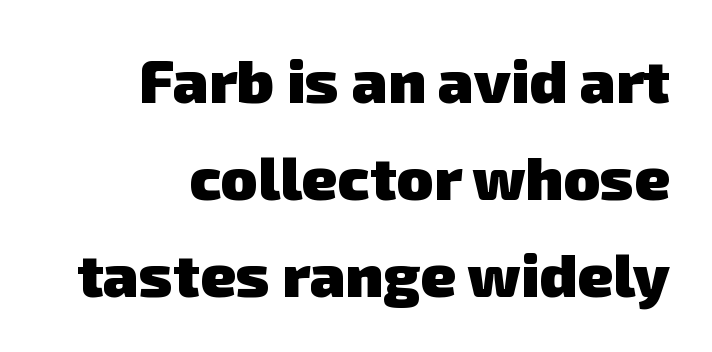
The glyphs have the mass of a bold cut. Compared with typical body copy, the letter spacing here is the same. Examine the stroke ends and you'll find no serifs. The text block is weighted toward the right margin, trailing off unevenly leftward. Note the varied advance widths — an 'i' is clearly narrower than an 'm'.
